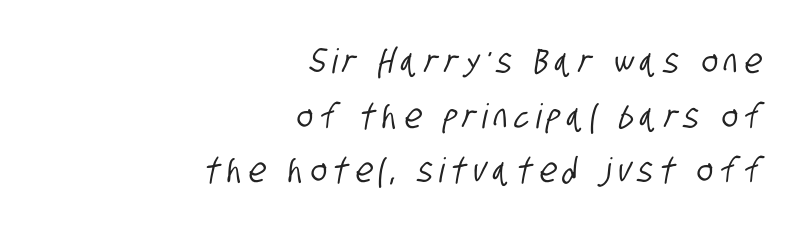
Q: Is the typeface a serif or a sans-serif typeface? A: Sans-serif.
Q: Is the text underlined? A: No.
Q: How is the paragraph aligned? A: Right-aligned.
Q: Is the spacing between letters normal or unusually wide? A: Unusually wide.
Q: Is the spacing between lines tight, normal or loose? A: Normal.
Q: Width (condensed, normal, or wide)? A: Condensed.
Q: Stroke contrast? A: Low.
Q: x-height? A: Large.
Q: Monospaced? A: No.
